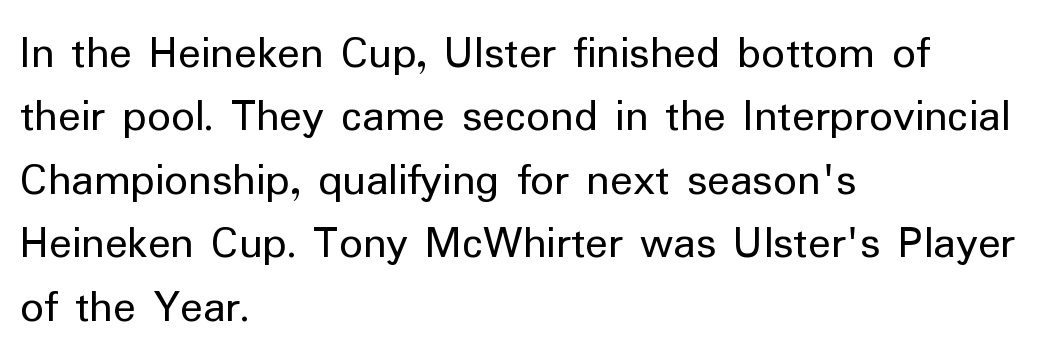
Q: Is the text bold? A: No.
Q: Is the text italic (slanted)? A: No, it is upright.
Q: Is the typeface a serif or a sans-serif typeface? A: Sans-serif.
Q: Is the text underlined? A: No.
Q: How is the paragraph aligned? A: Left-aligned.
Q: Is the spacing between letters normal or unusually wide? A: Normal.
Q: Is the spacing between lines tight, normal or loose? A: Normal.
Q: Width (condensed, normal, or wide)? A: Normal.
Q: Stroke contrast? A: Low.
Q: x-height? A: Medium.
Q: Monospaced? A: No.
